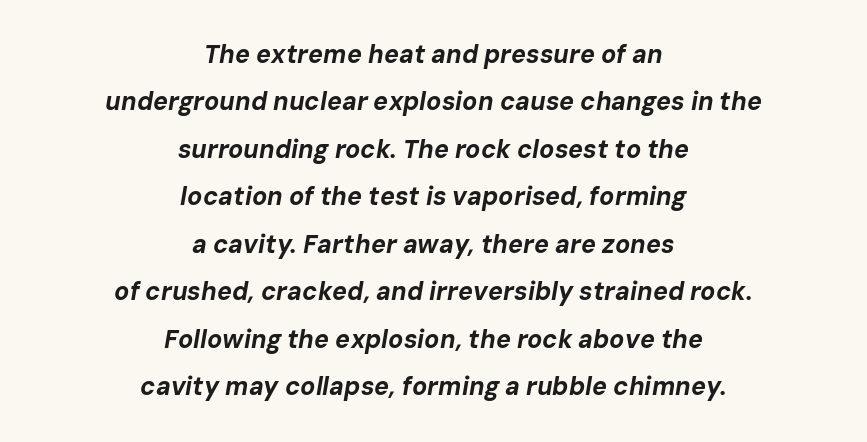
The image shows 25 px bold type, italic (leaning right); set centered, loose line spacing (1.9x), normal letter spacing, not underlined.
